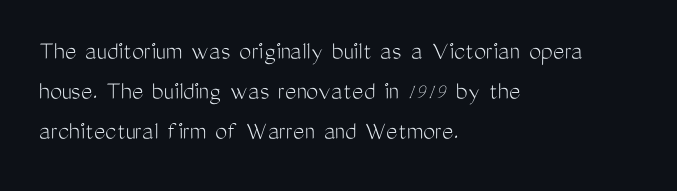
Q: Is the text bold? A: No.
Q: Is the text italic (slanted)? A: No, it is upright.
Q: Is the text underlined? A: No.
Q: How is the paragraph aligned? A: Left-aligned.
Q: Is the spacing between letters normal or unusually wide? A: Normal.
Q: Is the spacing between lines tight, normal or loose? A: Normal.
